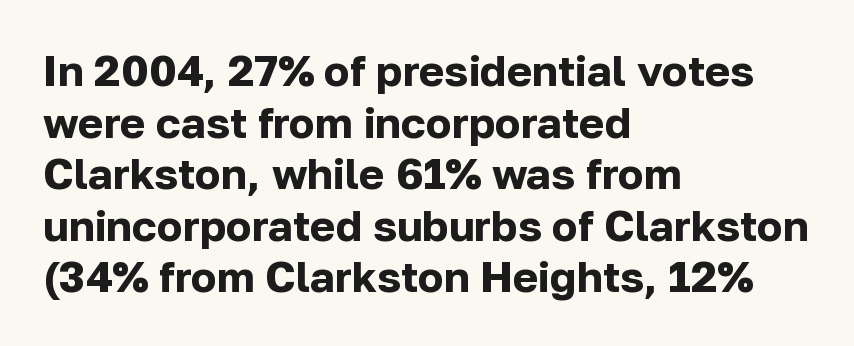
The image shows 43 px bold sans-serif type, upright; set left-aligned, line spacing 1.2x, normal letter spacing, not underlined; low stroke contrast and a medium x-height.
